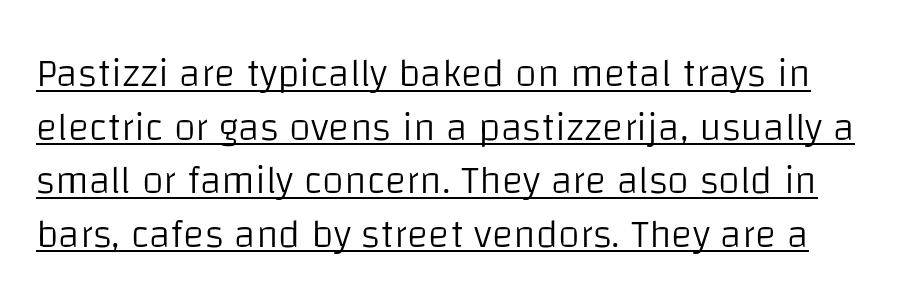
Underlined type. The font sits on the lighter half of the weight spectrum, regular included. Note the varied advance widths — an 'i' is clearly narrower than an 'm'. How would I describe the line gaps? Plain and ordinary. Unlike a traditional serif, this face leaves its strokes unadorned.
